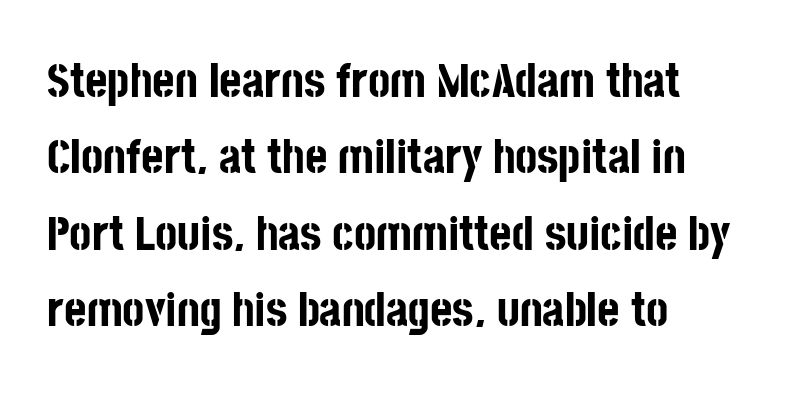
{"serif": "no", "italic": "no", "bold": "yes", "weight": "bold", "width": "condensed", "stroke_contrast": "low", "x_height": "large", "monospaced": "no", "underline": "no", "align": "left", "line_spacing": "normal", "line_spacing_ratio": 1.59, "letter_spacing": "normal", "letter_spacing_em": 0.0, "glyph_px": 48}
